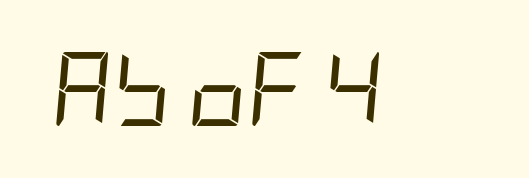
Compared with ordinary roman type, these characters are visibly tilted. A clean baseline with only descenders dipping below it. Caption: standard tracking, unaltered. The weight would be labelled regular, book, light, or lighter still.
